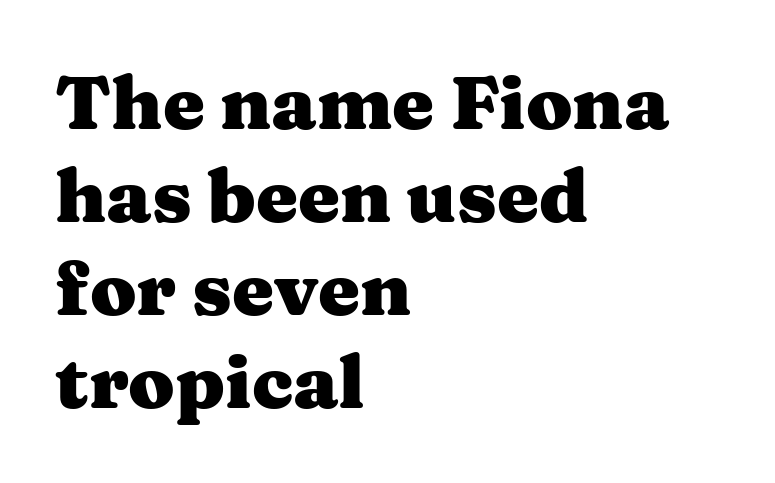
{"serif": "yes", "italic": "no", "bold": "yes", "weight": "heavy", "width": "wide", "stroke_contrast": "medium", "x_height": "medium", "monospaced": "no", "underline": "no", "align": "left", "line_spacing_ratio": 1.24, "letter_spacing": "normal", "letter_spacing_em": 0.0, "glyph_px": 75}
